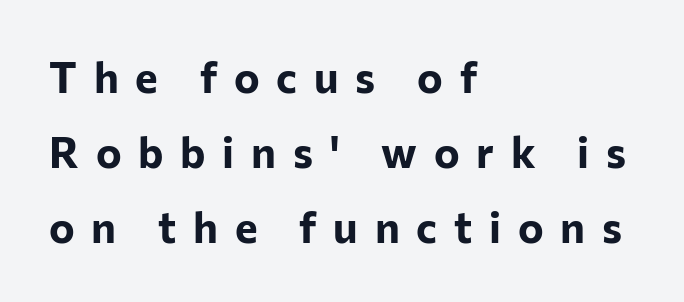
The image shows 43 px bold sans-serif type, upright; set left-aligned, line spacing 1.75x, unusually wide letter spacing (+0.39 em), not underlined; low stroke contrast and a medium x-height.
